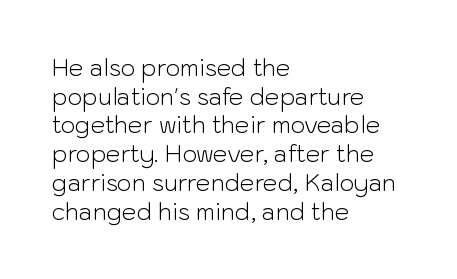
{"italic": "no", "bold": "no", "underline": "no", "align": "left", "line_spacing": "normal", "line_spacing_ratio": 1.25, "letter_spacing": "normal", "letter_spacing_em": 0.0, "glyph_px": 23}
